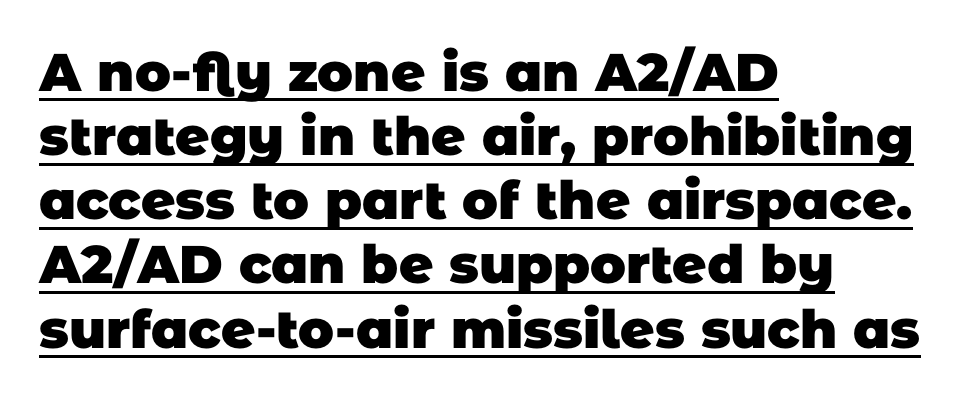
Q: Is the text bold? A: Yes.
Q: Is the typeface a serif or a sans-serif typeface? A: Sans-serif.
Q: Is the text underlined? A: Yes.
Q: How is the paragraph aligned? A: Left-aligned.
Q: Is the spacing between letters normal or unusually wide? A: Normal.
Q: Width (condensed, normal, or wide)? A: Normal.
Q: Stroke contrast? A: Low.
Q: x-height? A: Large.
Q: Monospaced? A: No.
